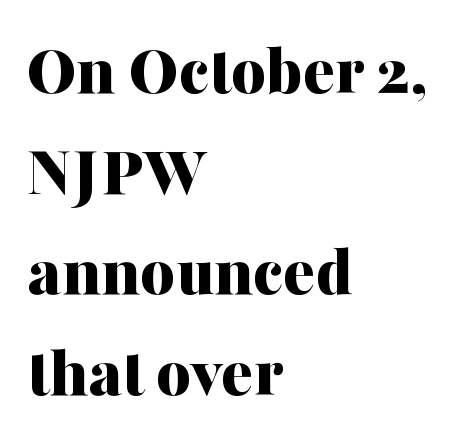
Plenty of ink on the page — the face is bold. A normal amount of white space separates one row of letters from the next. The rag falls on the right side of this text block. Clear beneath every line of the passage. This is roman type, the default non-slanted kind.
